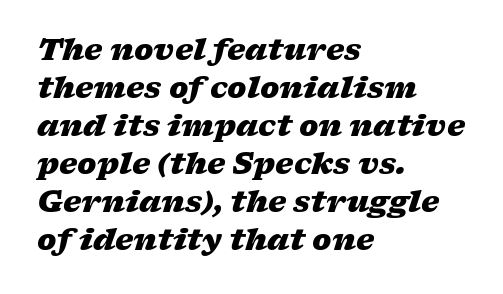
{"italic": "yes", "lean": "right", "slant_degrees": 17, "bold": "yes", "weight": "heavy", "width": "wide", "stroke_contrast": "low", "x_height": "medium", "monospaced": "no", "underline": "no", "align": "left", "line_spacing": "normal", "line_spacing_ratio": 1.31, "letter_spacing": "normal", "letter_spacing_em": 0.0, "glyph_px": 29}
